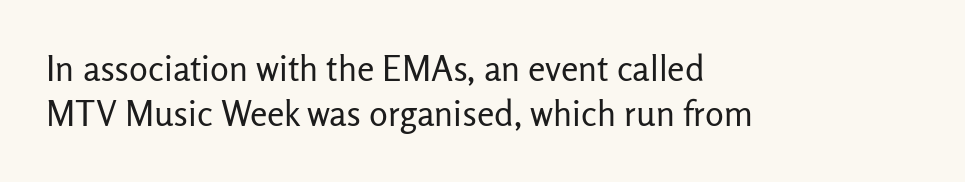
Vertical strokes here are truly vertical. A typesetter would label this face a sans. Character widths vary here, with narrow letters taking less room than wide ones. You could call the tracking neutral — neither tight nor loose. Weight: not bold — regular or lighter. Only glyphs here, with clear space below each row.
